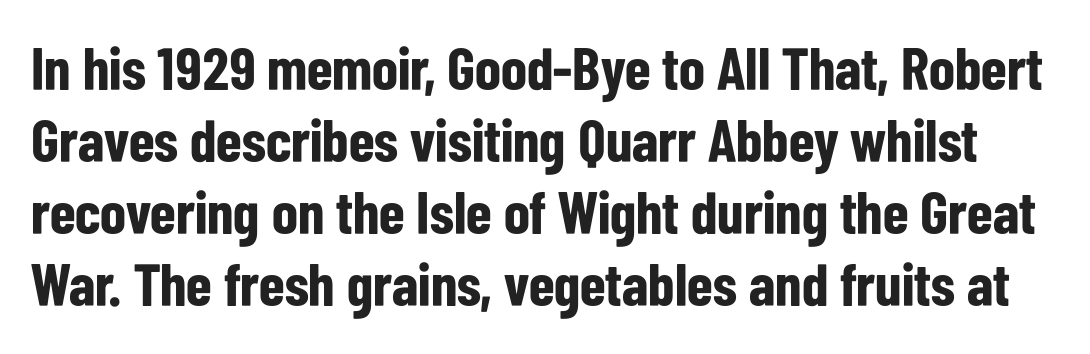
{"serif": "no", "italic": "no", "bold": "yes", "weight": "bold", "width": "condensed", "stroke_contrast": "low", "x_height": "medium", "monospaced": "no", "underline": "no", "line_spacing_ratio": 1.2, "letter_spacing": "normal", "letter_spacing_em": 0.0, "glyph_px": 60}
